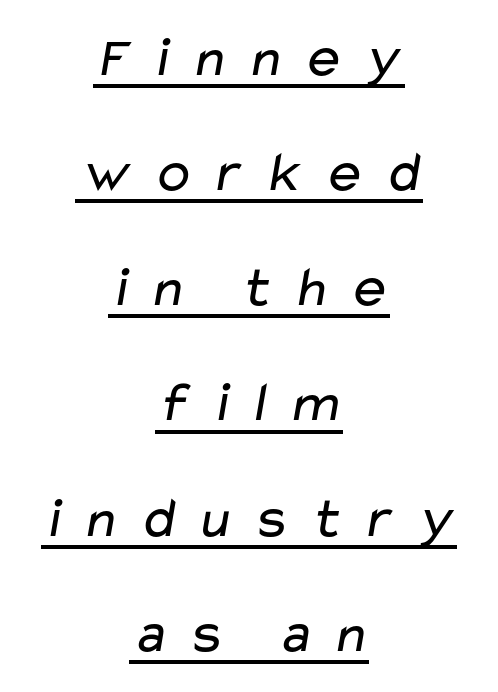
Q: Is the text bold? A: No.
Q: Is the typeface a serif or a sans-serif typeface? A: Sans-serif.
Q: Is the text underlined? A: Yes.
Q: How is the paragraph aligned? A: Centered.
Q: Is the spacing between letters normal or unusually wide? A: Unusually wide.
Q: Is the spacing between lines tight, normal or loose? A: Loose.
Q: Width (condensed, normal, or wide)? A: Wide.
Q: Stroke contrast? A: Low.
Q: x-height? A: Medium.
Q: Monospaced? A: No.
